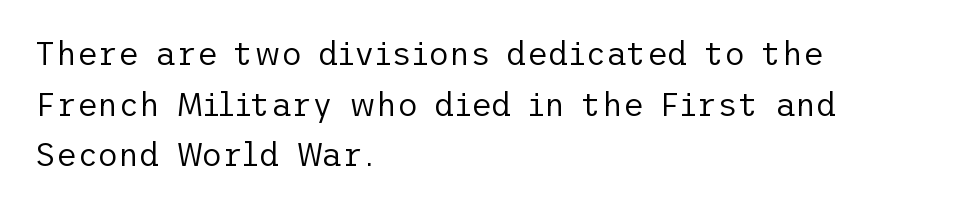
Reading down the column, the eye jumps a familiar distance to each next line. The space beneath each line is pristine and unruled. The font family rendered here belongs to the sans-serif group. Bold? No — there's no thickening of the strokes. The letters stand straight up with perfectly vertical stems.
